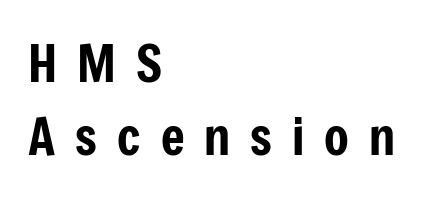
Q: Is the text italic (slanted)? A: No, it is upright.
Q: Is the typeface a serif or a sans-serif typeface? A: Sans-serif.
Q: Is the text underlined? A: No.
Q: How is the paragraph aligned? A: Left-aligned.
Q: Is the spacing between letters normal or unusually wide? A: Unusually wide.
Q: Is the spacing between lines tight, normal or loose? A: Normal.
Q: Width (condensed, normal, or wide)? A: Condensed.
Q: Stroke contrast? A: Low.
Q: x-height? A: Medium.
Q: Monospaced? A: No.
